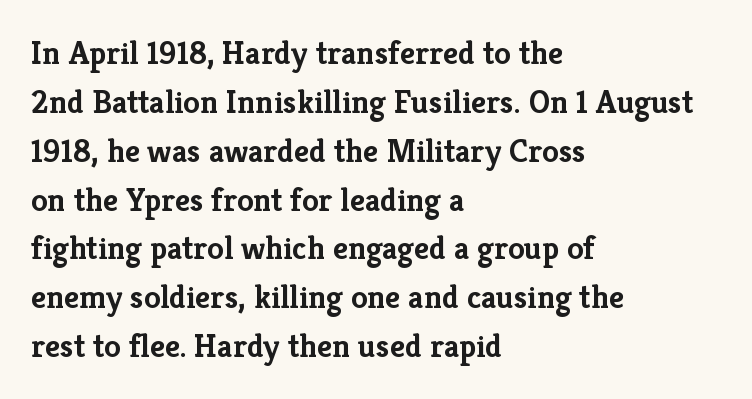
Q: Is the text bold? A: Yes.
Q: Is the text italic (slanted)? A: No, it is upright.
Q: Is the typeface a serif or a sans-serif typeface? A: Serif.
Q: Is the text underlined? A: No.
Q: How is the paragraph aligned? A: Left-aligned.
Q: Is the spacing between letters normal or unusually wide? A: Normal.
Q: Is the spacing between lines tight, normal or loose? A: Normal.
Q: Width (condensed, normal, or wide)? A: Normal.
Q: Stroke contrast? A: Low.
Q: x-height? A: Medium.
Q: Monospaced? A: No.
